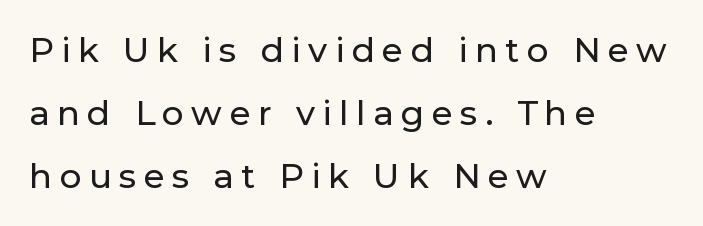
{"serif": "no", "italic": "no", "width": "normal", "stroke_contrast": "low", "x_height": "medium", "monospaced": "no", "underline": "no", "align": "left", "line_spacing_ratio": 1.85, "letter_spacing": "wide", "letter_spacing_em": 0.22, "glyph_px": 34}
